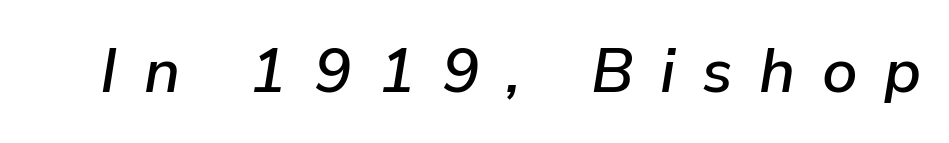
The image shows 63 px text type, italic (leaning right); set unusually wide letter spacing (+0.42 em), not underlined; low stroke contrast and a medium x-height.
